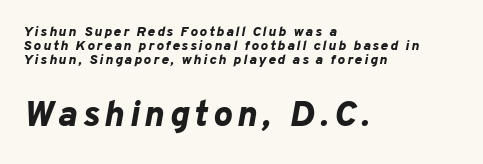
The image shows 36 px bold type, italic (leaning right); set left-aligned, tight line spacing (1.01x), not underlined; the second (bottom) block is 2.57x larger; low stroke contrast and a medium x-height.
